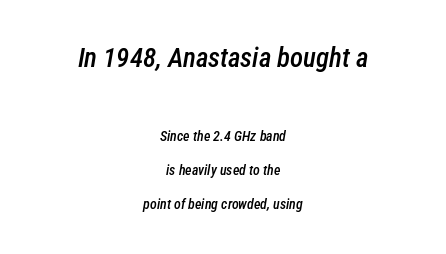
{"italic": "yes", "lean": "right", "slant_degrees": 12, "bold": "semi", "underline": "no", "align": "center", "line_spacing": "loose", "line_spacing_ratio": 2.42, "letter_spacing": "normal", "letter_spacing_em": 0.0, "larger_block": "first", "size_ratio": 1.93, "glyph_px": 27}
